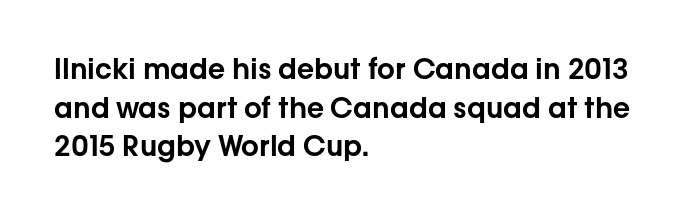
Leftover space on each line is placed entirely after the last word. Grotesque or geometric, the face here clearly has no serifs. Notice how the stems are strictly vertical — no italics here. The gap between lines stays unmarked. The face used here is proportionally spaced, like ordinary book or web type. The vertical gap from one line to the next is medium.
